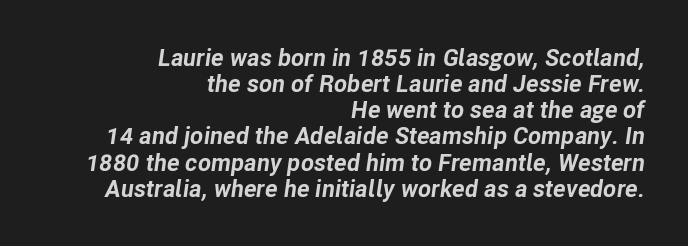
{"italic": "yes", "lean": "right", "slant_degrees": 8, "bold": "yes", "underline": "no", "align": "right", "line_spacing": "tight", "line_spacing_ratio": 1.09, "letter_spacing": "normal", "letter_spacing_em": 0.0, "glyph_px": 24}
